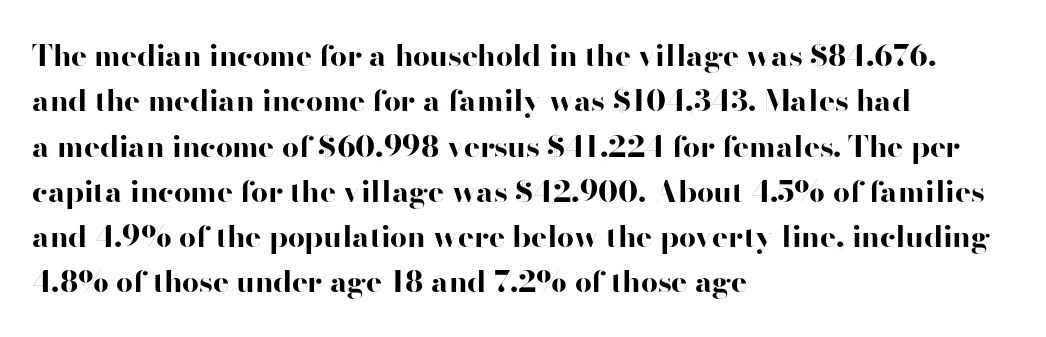
The image shows 30 px bold, wide sans-serif type, upright; set left-aligned, normal line spacing (1.51x), normal letter spacing, not underlined; high stroke contrast and a small x-height.
